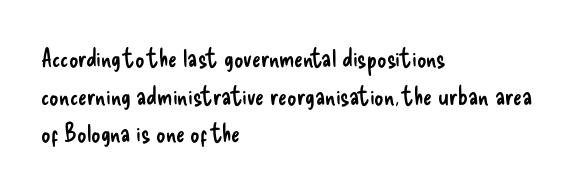
{"italic": "no", "bold": "no", "underline": "no", "align": "left", "line_spacing": "normal", "line_spacing_ratio": 1.45, "letter_spacing": "normal", "letter_spacing_em": 0.0, "glyph_px": 26}
